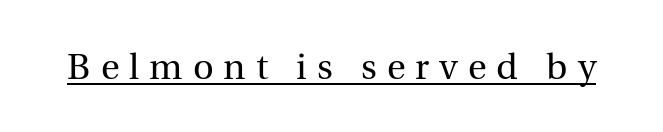
Q: Is the text bold? A: No.
Q: Is the text italic (slanted)? A: No, it is upright.
Q: Is the typeface a serif or a sans-serif typeface? A: Serif.
Q: Is the text underlined? A: Yes.
Q: Is the spacing between letters normal or unusually wide? A: Unusually wide.
Q: Width (condensed, normal, or wide)? A: Normal.
Q: x-height? A: Medium.
Q: Monospaced? A: No.
